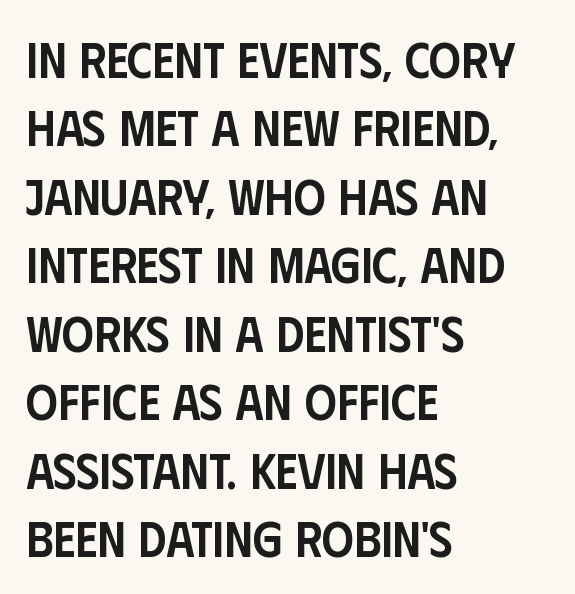
The lettering stays uniformly vertical, giving the passage a roman look. Tracking value appears to be zero — textbook default spacing. Is the type bold? Partly — it's a semibold, heavier than regular but not fully bold. Every row of glyphs begins at an identical x-position on the left. No feet cap the strokes, marking this as sans-serif type.
